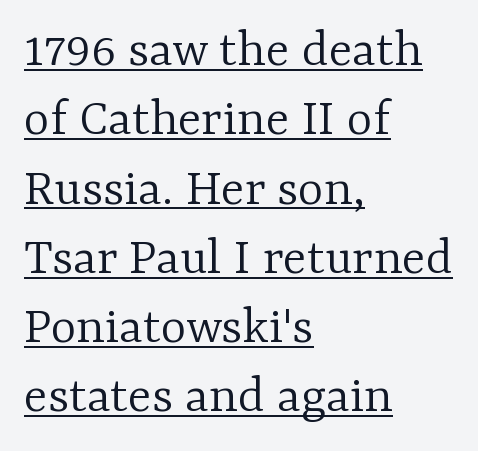
The image shows 55 px light serif type, upright; set left-aligned, normal line spacing (1.26x), normal letter spacing, underlined; low stroke contrast and a medium x-height.
